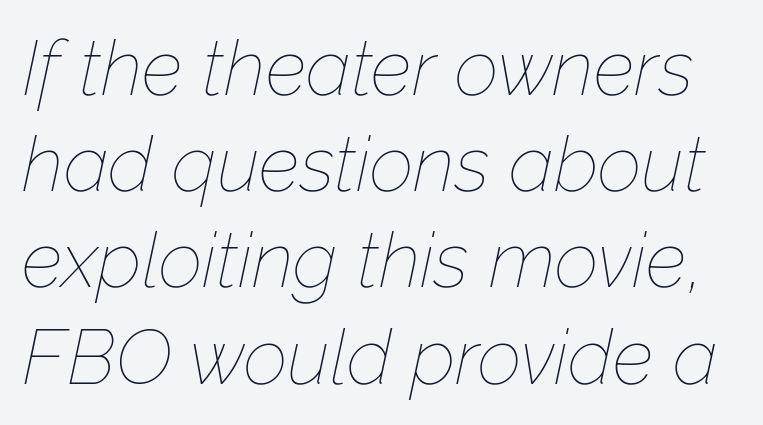
Looks like regular typesetting: each glyph gets only the width it needs. Stroke mass is kept to a normal reading level or below. The zone under the glyphs is completely vacant. The horizontal fit of the characters is conventional and even.
